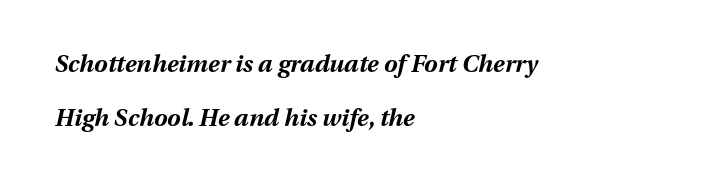
{"italic": "yes", "lean": "right", "slant_degrees": 13, "bold": "yes", "underline": "no", "align": "left", "line_spacing": "loose", "line_spacing_ratio": 2.23, "letter_spacing": "normal", "letter_spacing_em": 0.0, "glyph_px": 24}
